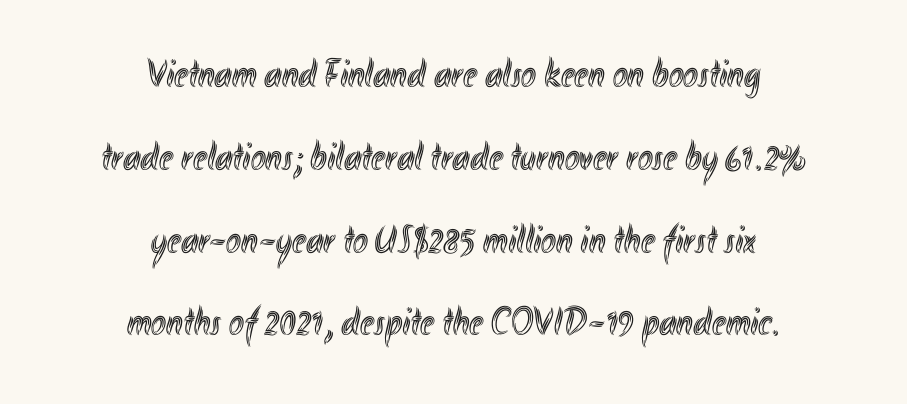
{"width": "condensed", "x_height": "small", "monospaced": "no", "underline": "no", "align": "center", "line_spacing": "loose", "line_spacing_ratio": 2.07, "letter_spacing": "normal", "letter_spacing_em": 0.0, "glyph_px": 40}
